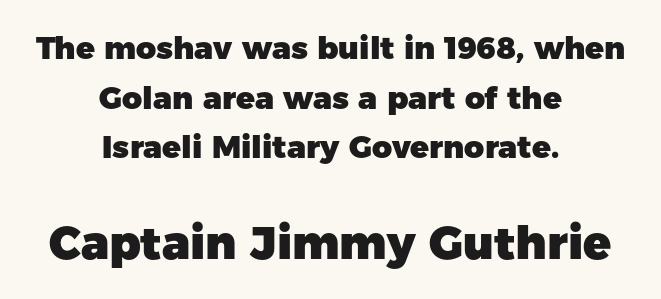
Q: Is the text bold? A: Yes.
Q: Is the text italic (slanted)? A: No, it is upright.
Q: Is the typeface a serif or a sans-serif typeface? A: Sans-serif.
Q: Is the text underlined? A: No.
Q: How is the paragraph aligned? A: Centered.
Q: Is the spacing between letters normal or unusually wide? A: Normal.
Q: Is the spacing between lines tight, normal or loose? A: Normal.
Q: Which block of text is set in a larger size, the first (top) or the second (bottom)? A: The second (bottom) one.
Q: Width (condensed, normal, or wide)? A: Normal.
Q: Stroke contrast? A: Low.
Q: x-height? A: Medium.
Q: Monospaced? A: No.
